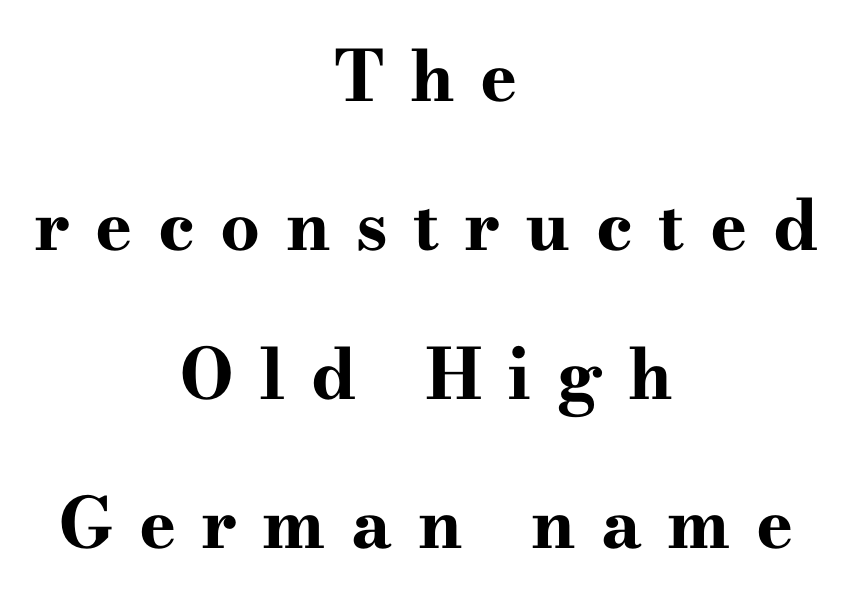
{"serif": "yes", "italic": "no", "bold": "yes", "weight": "bold", "width": "wide", "stroke_contrast": "high", "x_height": "small", "monospaced": "no", "underline": "no", "align": "center", "line_spacing": "loose", "line_spacing_ratio": 2.13, "letter_spacing": "wide", "letter_spacing_em": 0.36, "glyph_px": 70}
